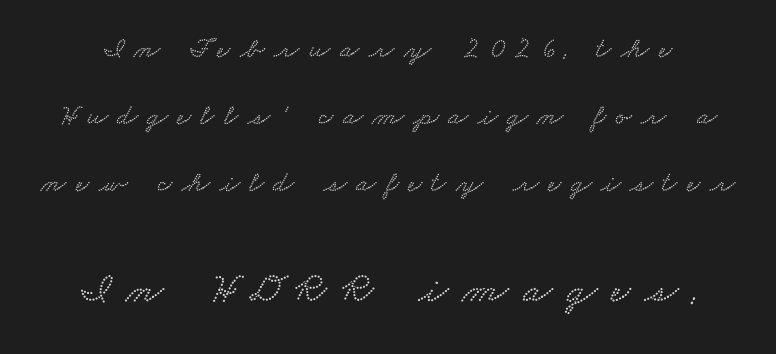
Q: Is the text underlined? A: No.
Q: Is the spacing between letters normal or unusually wide? A: Unusually wide.
Q: Is the spacing between lines tight, normal or loose? A: Loose.
Q: Which block of text is set in a larger size, the first (top) or the second (bottom)? A: The second (bottom) one.
Q: Width (condensed, normal, or wide)? A: Wide.
Q: Stroke contrast? A: Low.
Q: x-height? A: Small.
Q: Monospaced? A: No.
